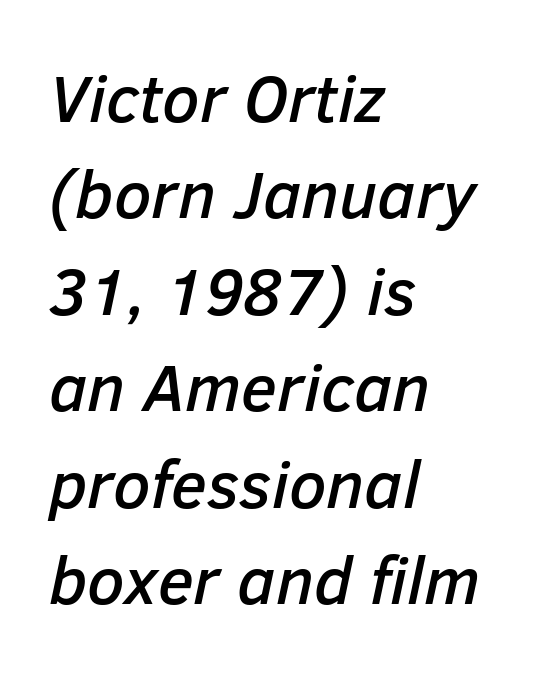
The image shows 67 px text type, italic (leaning right); set left-aligned, normal line spacing (1.44x), normal letter spacing, not underlined; low stroke contrast and a medium x-height.
